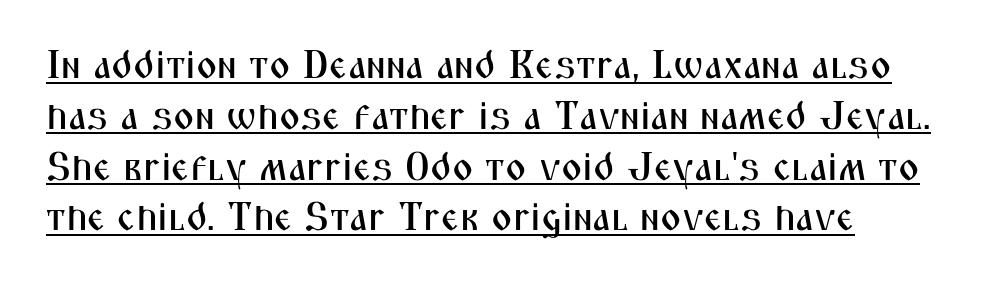
These lines keep a tight, regular rhythm from letter to letter. The characters display no serif detailing; their extremities are plain. Is this a fixed-width face? No — the glyphs have proportional, varying widths. This rendering uses left alignment, leaving the right contour irregular. Notice how the stems are strictly vertical — no italics here.
